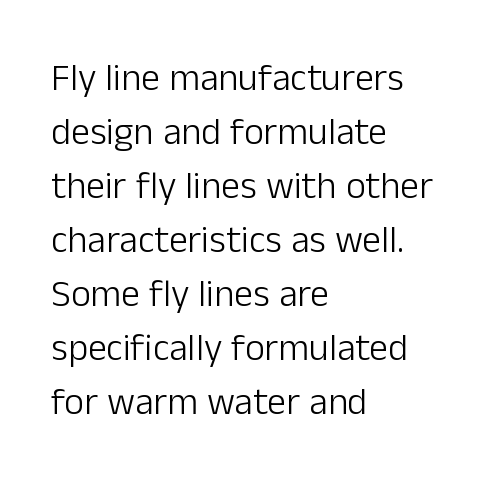
The image shows 38 px light sans-serif type, upright; set left-aligned, normal line spacing (1.42x), normal letter spacing, not underlined; low stroke contrast and a medium x-height.
